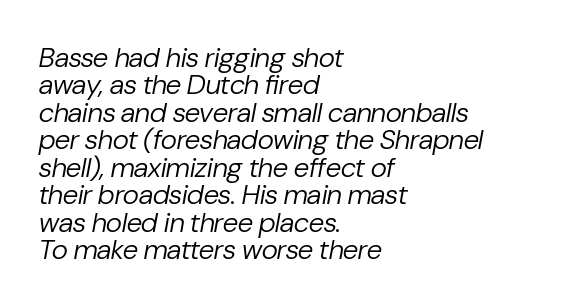
The block of text is dense from top to bottom, with scant space between rows. Summary of weight: not heavy and not bold. The ragged edge is on the right, which tells us the setting is flush left. The rendering keeps characters at their native spacing.
